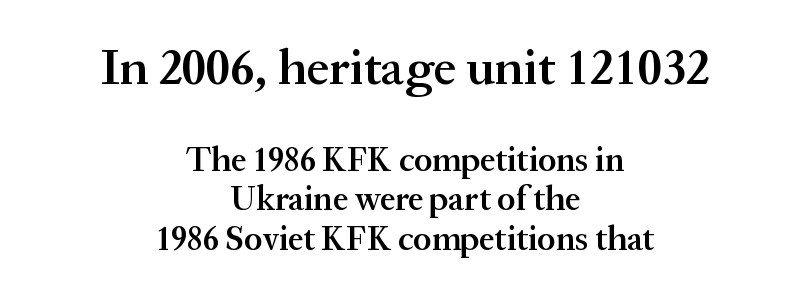
The image shows 51 px semibold serif type, upright; set centered, line spacing 1.16x, normal letter spacing, not underlined; the first (top) block is 1.5x larger; medium stroke contrast and a medium x-height.
